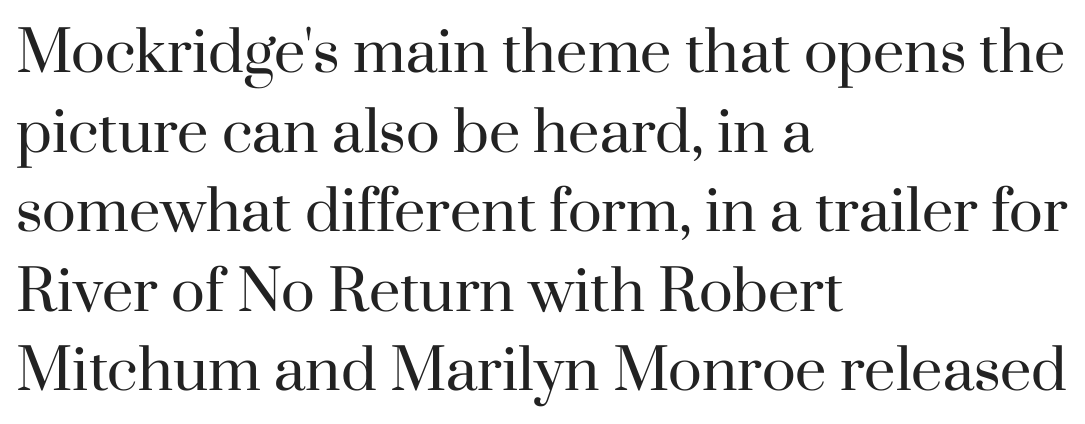
A student would call this left alignment; a typographer would say flush left, rag right. Does extra space separate the letters? No, they use regular spacing. Check the space under the baseline: it is left empty. The leading is moderate, giving the passage an even texture. The face used here is proportionally spaced, like ordinary book or web type.
